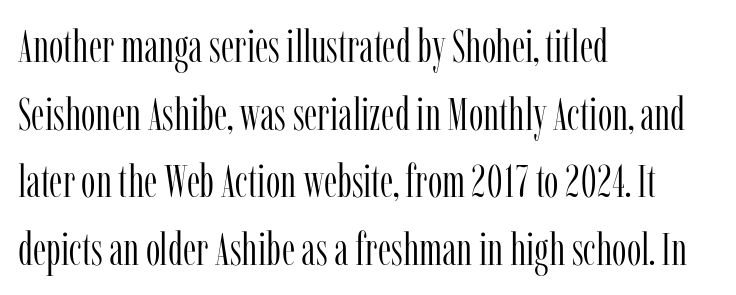
The image shows 46 px light, condensed serif type, upright; set left-aligned, normal line spacing (1.47x), normal letter spacing, not underlined; low stroke contrast and a medium x-height.
